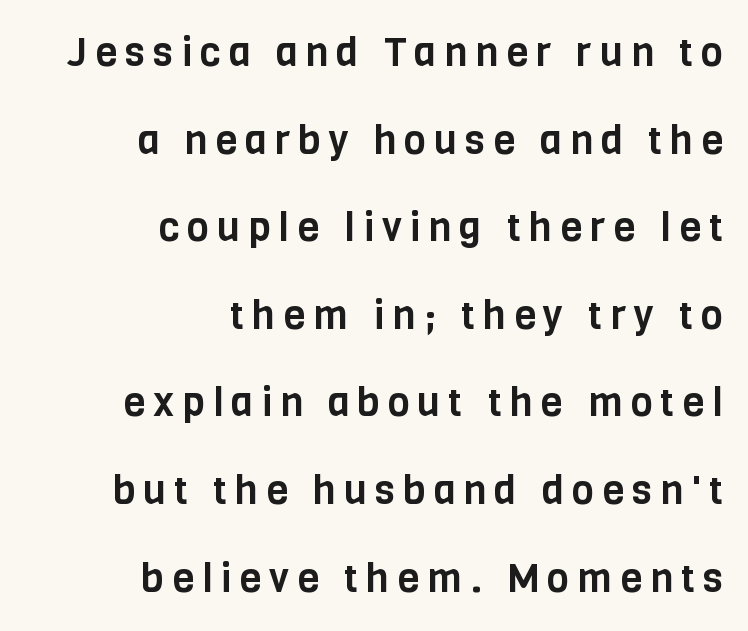
The image shows 40 px condensed sans-serif type, upright; set right-aligned, loose line spacing (2.19x), unusually wide letter spacing (+0.2 em), not underlined; low stroke contrast and a large x-height.
